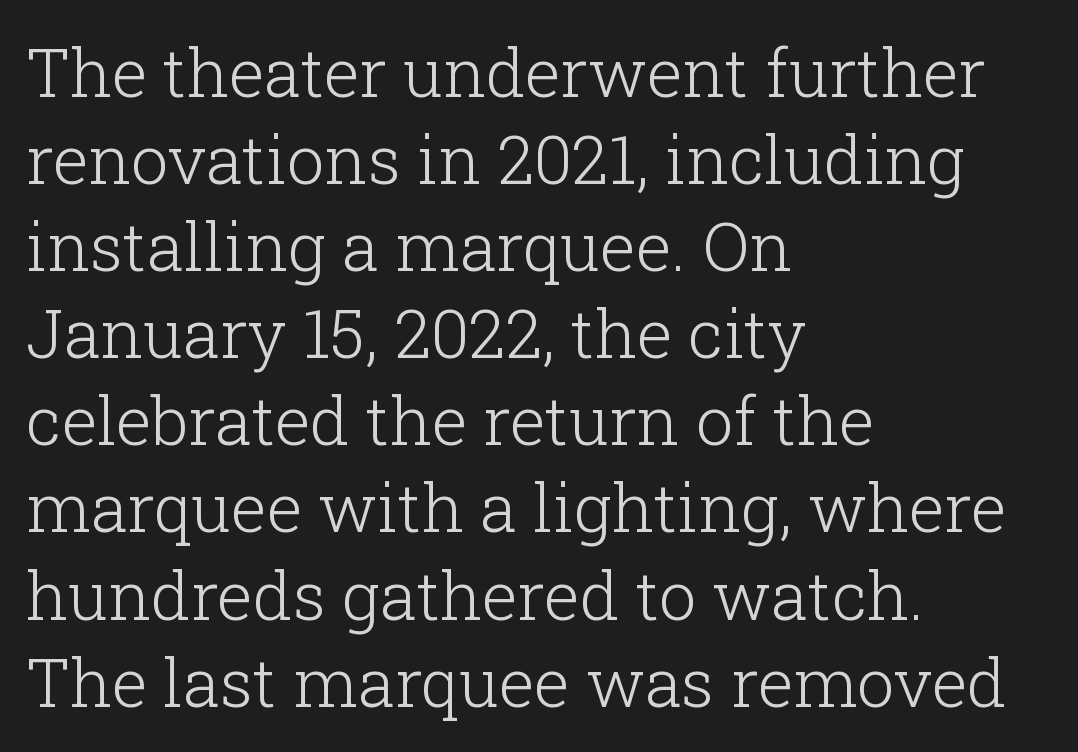
Proportional: the letters do not fall into vertical columns. The font is comparable to plain body text, perhaps lighter. Serif or sans? Serif — the stroke terminals have little feet. A student would call this left alignment; a typographer would say flush left, rag right. What stands out about the letter spacing? Nothing — it is the standard amount. Designer's note — italics off, roman on.
